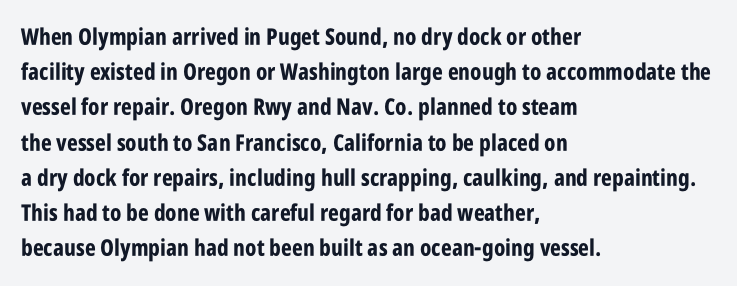
Q: Is the text bold? A: Yes.
Q: Is the text italic (slanted)? A: No, it is upright.
Q: Is the text underlined? A: No.
Q: How is the paragraph aligned? A: Left-aligned.
Q: Is the spacing between letters normal or unusually wide? A: Normal.
Q: Is the spacing between lines tight, normal or loose? A: Normal.
